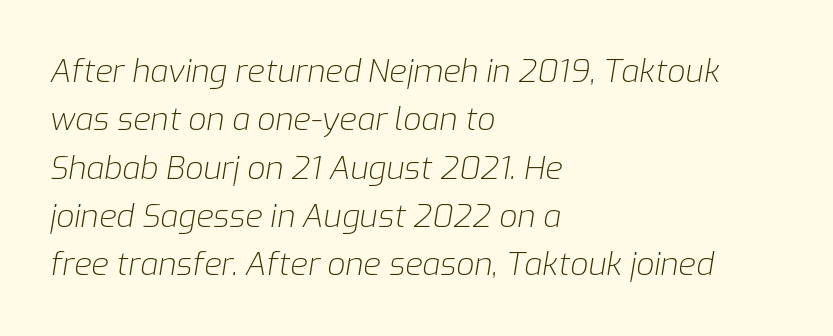
There's an unmistakable incline to the writing here. Spacing verdict: proportional, widths tailored to each character. Short and long lines alike share a common starting point at left. Just letters on the line, the space beneath them empty. Ink coverage per letter is moderate at most. Compared with typical paragraphs, the rows here are spaced about the same.
